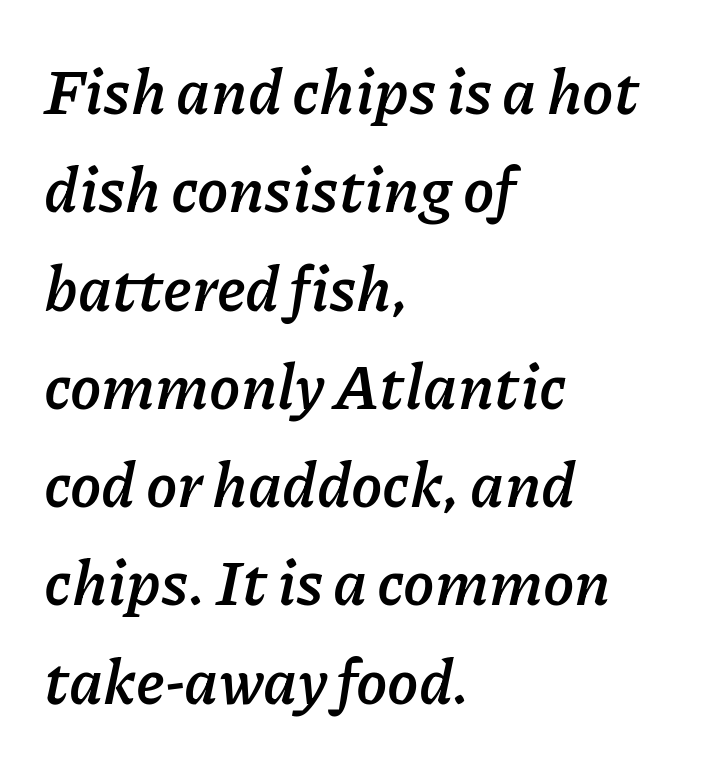
The image shows 63 px semibold type, italic (leaning right); set left-aligned, normal line spacing (1.56x), normal letter spacing, not underlined; low stroke contrast and a medium x-height.
